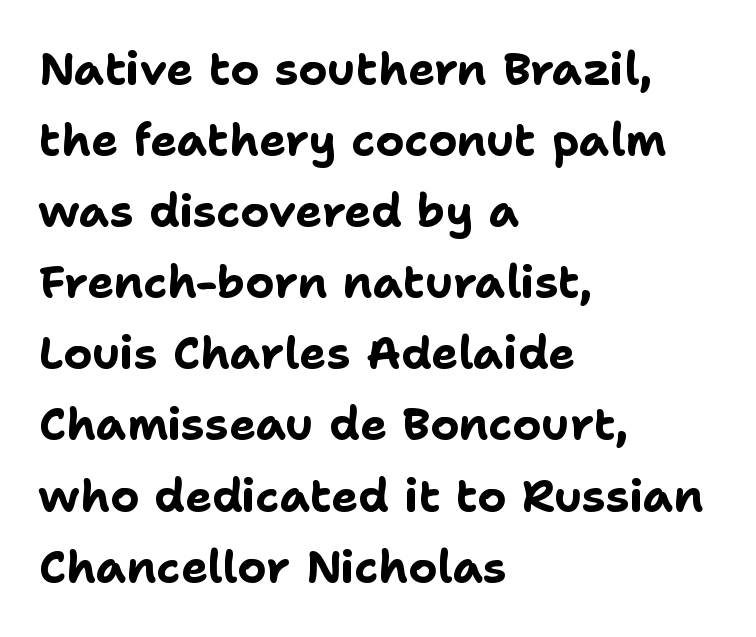
Stroke thickness is high; the sample reads as a true bold. In CSS terms this would be text-align: left. Each letter keeps its own natural width here, so spacing adapts to shape. Observe the ordinary spacing: letters are neighbours, not strangers. The glyphs in this specimen are sans serif.
